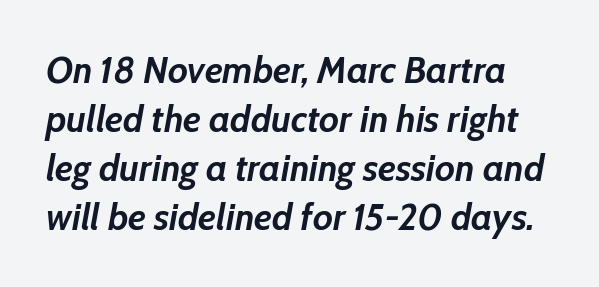
Q: Is the text bold? A: Yes.
Q: Is the text italic (slanted)? A: Yes, it leans right by about 10 degrees.
Q: Is the text underlined? A: No.
Q: Is the spacing between letters normal or unusually wide? A: Normal.
Q: Is the spacing between lines tight, normal or loose? A: Normal.
Q: Width (condensed, normal, or wide)? A: Normal.
Q: Stroke contrast? A: Low.
Q: x-height? A: Medium.
Q: Monospaced? A: No.
